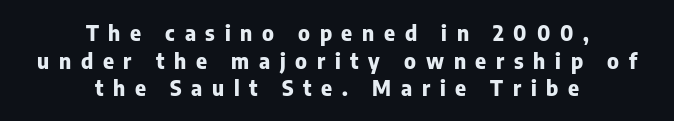
Successive baselines arrive at the customary interval. Look at the stroke-to-counter ratio: heavy, a bold. Typeset on center — no edge is straight. Honestly, there is no underline to notice here at all. Tracking here is generous; glyphs stand well apart from one another. The font's upright variant was chosen for this text.
